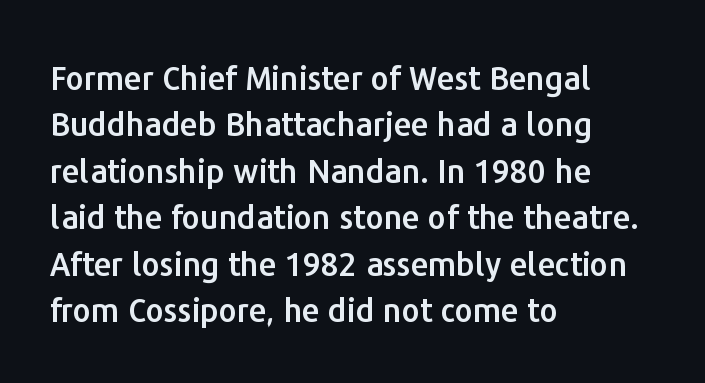
These lines keep a tight, regular rhythm from letter to letter. Rows of type keep a routine distance in the vertical direction. This sample has the flowing, uneven cadence of proportional lettering. The typography opts for an upright posture over an oblique one.
